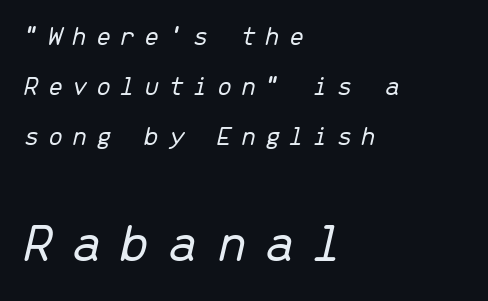
Q: Is the text bold? A: No.
Q: Is the text italic (slanted)? A: Yes, it leans right by about 13 degrees.
Q: Is the text underlined? A: No.
Q: How is the paragraph aligned? A: Left-aligned.
Q: Is the spacing between letters normal or unusually wide? A: Unusually wide.
Q: Which block of text is set in a larger size, the first (top) or the second (bottom)? A: The second (bottom) one.
Q: Width (condensed, normal, or wide)? A: Normal.
Q: Stroke contrast? A: Low.
Q: x-height? A: Medium.
Q: Monospaced? A: Yes.
